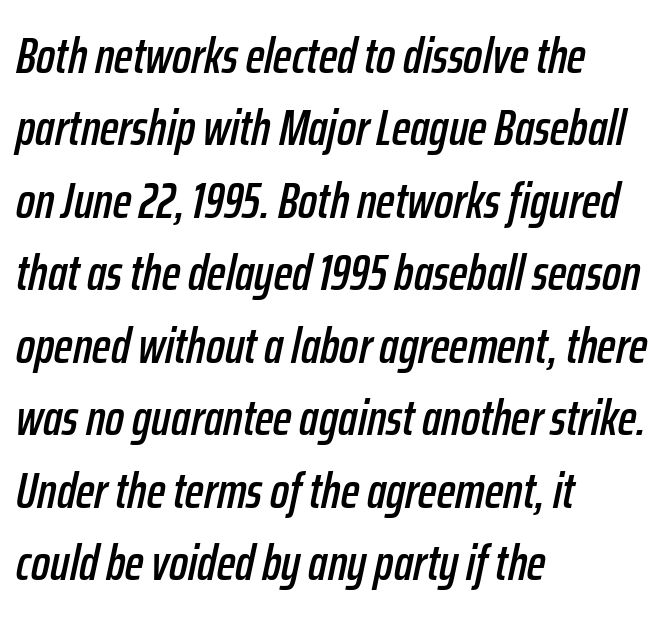
The image shows 50 px condensed type, italic (leaning right); set left-aligned, normal line spacing (1.45x), normal letter spacing, not underlined; low stroke contrast and a medium x-height.
